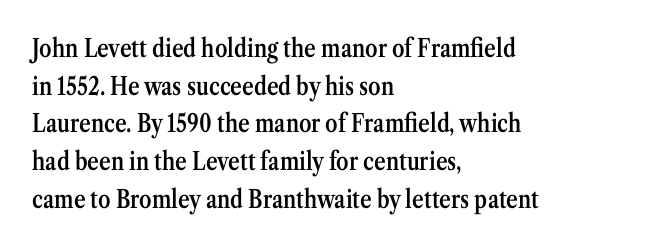
The foot of each line stays bare and open. Horizontal bands of white between lines are of average thickness. A fair bit of extra ink — the face is semibold, not bold. Where is the straight margin? On the left.
